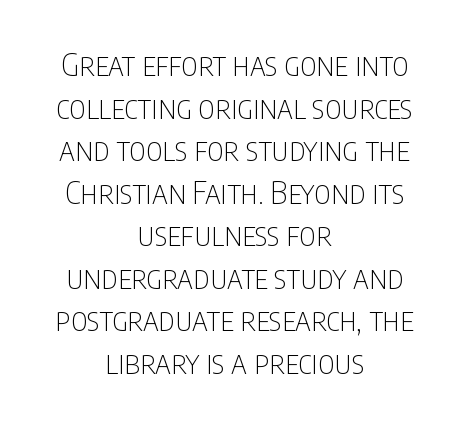
{"serif": "no", "italic": "no", "bold": "no", "weight": "thin", "width": "condensed", "stroke_contrast": "low", "x_height": "large", "monospaced": "no", "underline": "no", "align": "center", "line_spacing": "normal", "line_spacing_ratio": 1.33, "letter_spacing": "normal", "letter_spacing_em": 0.0, "glyph_px": 32}
